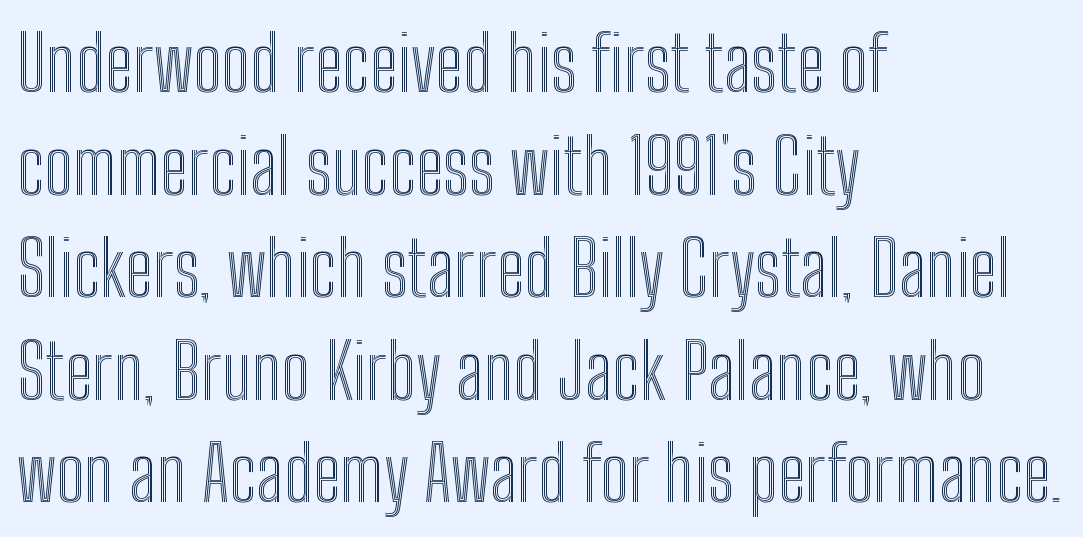
The image shows 76 px condensed type, upright; set left-aligned, normal line spacing (1.35x), normal letter spacing, not underlined; a medium x-height.
